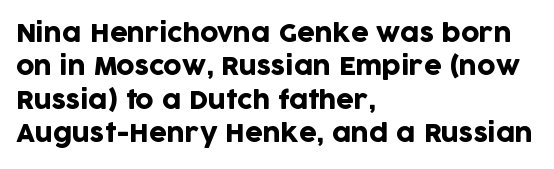
{"italic": "no", "underline": "no", "align": "left", "line_spacing": "normal", "line_spacing_ratio": 1.34, "letter_spacing": "normal", "letter_spacing_em": 0.0, "glyph_px": 25}
